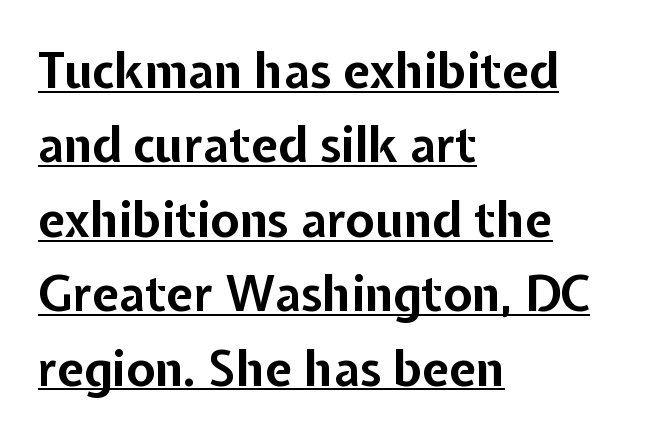
{"serif": "no", "italic": "no", "bold": "yes", "weight": "bold", "width": "normal", "stroke_contrast": "low", "x_height": "medium", "monospaced": "no", "underline": "yes", "align": "left", "line_spacing": "normal", "line_spacing_ratio": 1.55, "letter_spacing": "normal", "letter_spacing_em": 0.0, "glyph_px": 48}
